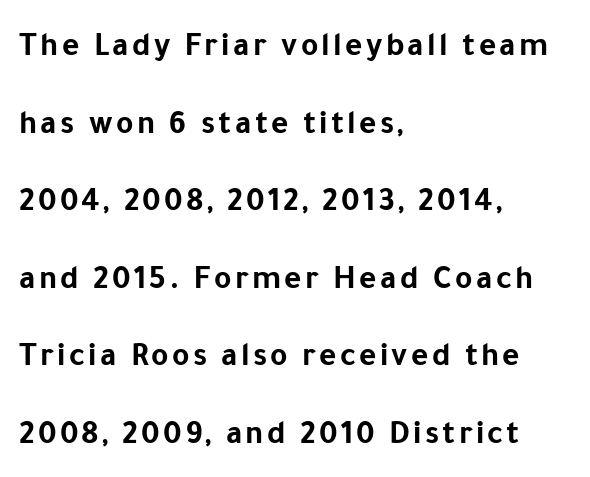
Q: Is the text bold? A: Yes.
Q: Is the text italic (slanted)? A: No, it is upright.
Q: Is the typeface a serif or a sans-serif typeface? A: Sans-serif.
Q: Is the text underlined? A: No.
Q: How is the paragraph aligned? A: Left-aligned.
Q: Is the spacing between lines tight, normal or loose? A: Loose.
Q: Width (condensed, normal, or wide)? A: Normal.
Q: Stroke contrast? A: Low.
Q: x-height? A: Medium.
Q: Monospaced? A: No.
